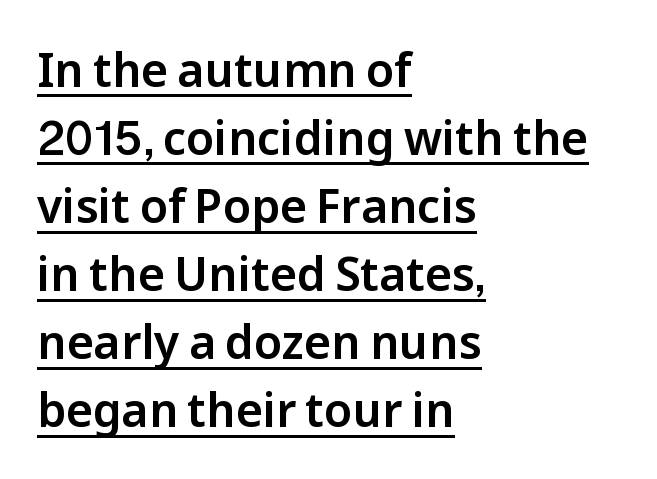
{"serif": "no", "italic": "no", "width": "normal", "stroke_contrast": "low", "x_height": "medium", "monospaced": "no", "underline": "yes", "align": "left", "line_spacing": "normal", "line_spacing_ratio": 1.48, "letter_spacing": "normal", "letter_spacing_em": 0.0, "glyph_px": 46}
